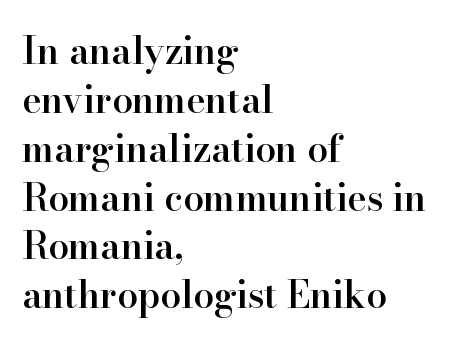
Letterform terminals end in serifs throughout the passage. Ordinary non-slanted type is in use. Short and long lines alike share a common starting point at left. Each letter keeps its own natural width here, so spacing adapts to shape. Semibold letterforms, between regular and bold.
